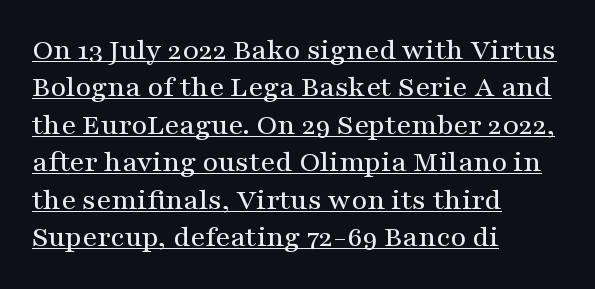
The image shows 30 px wide serif type, upright; set left-aligned, normal line spacing (1.25x), normal letter spacing, underlined; medium stroke contrast and a medium x-height.
